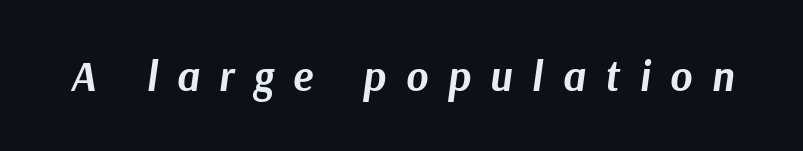
The image shows 42 px bold type, italic (leaning right); set unusually wide letter spacing (+0.47 em), not underlined; medium stroke contrast and a medium x-height.
